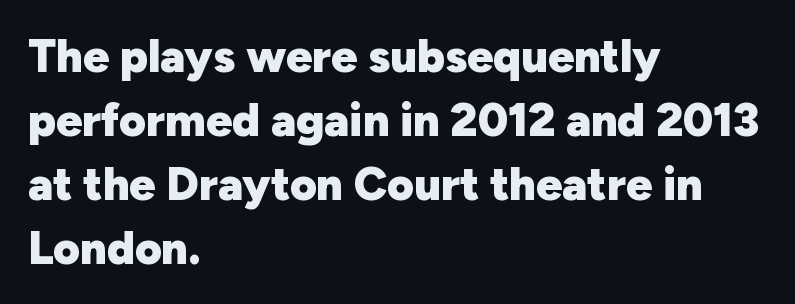
The image shows 46 px heavy sans-serif type, upright; set left-aligned, normal line spacing (1.39x), normal letter spacing, not underlined; low stroke contrast and a medium x-height.
